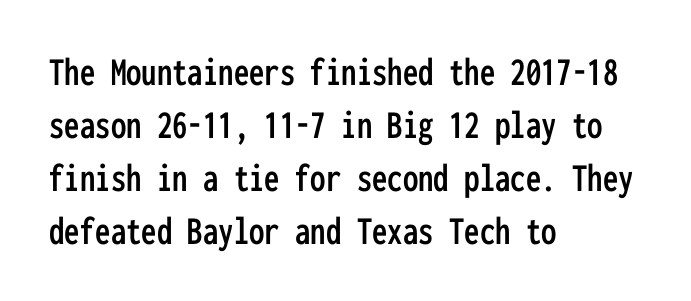
This sample is left-justified, so line endings fall wherever the words run out. These lines are composed in type without serifs. Whoever set this chose a conventional vertical rhythm. Spacing verdict: monospaced, one width for all characters. Underlining? Definitely not there.
